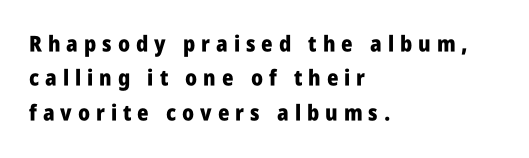
Bold? Absolutely — the strokes are thick and heavy. Between one letter and the next there's a generous, obvious gap. This block has exactly the height ordinary leading produces. This rendering features lettering with no underline. All the whitespace from short lines collects on the right.
